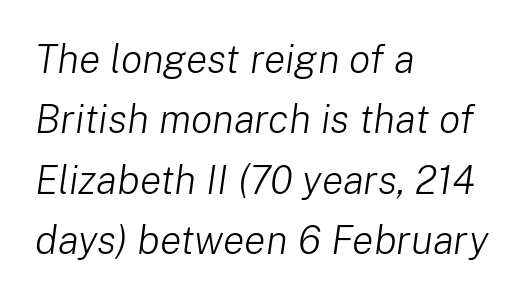
Q: Is the text bold? A: No.
Q: Is the text italic (slanted)? A: Yes, it leans right by about 8 degrees.
Q: Is the text underlined? A: No.
Q: How is the paragraph aligned? A: Left-aligned.
Q: Is the spacing between letters normal or unusually wide? A: Normal.
Q: Is the spacing between lines tight, normal or loose? A: Normal.
Q: Width (condensed, normal, or wide)? A: Normal.
Q: Stroke contrast? A: Low.
Q: x-height? A: Medium.
Q: Monospaced? A: No.
